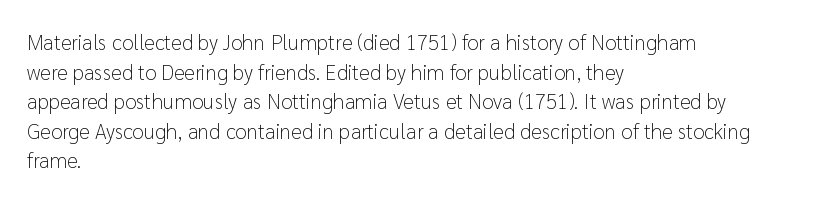
Quick note: underline off. Do the letters lean? They stand straight. The text block is weighted toward the left margin, trailing off unevenly rightward. This rendering leaves character spacing at its baseline value. Vertical spacing — default.
